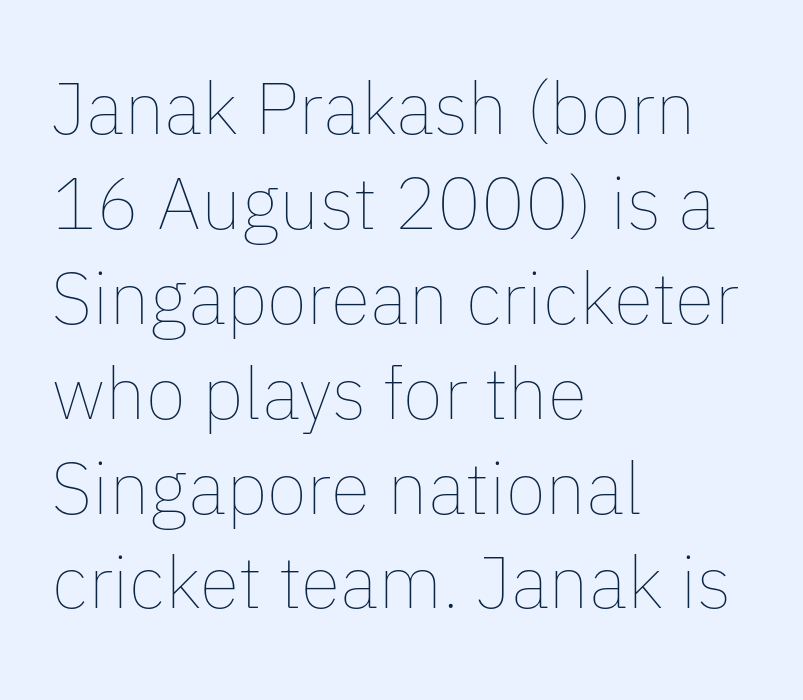
The image shows 73 px thin type, upright; set left-aligned, normal line spacing (1.3x), normal letter spacing, not underlined; low stroke contrast and a medium x-height.
